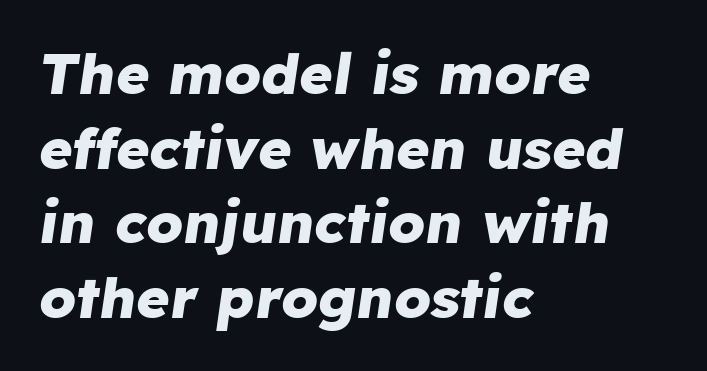
The image shows 57 px heavy type, italic (leaning right); set left-aligned, normal line spacing (1.31x), normal letter spacing, not underlined; low stroke contrast and a medium x-height.
